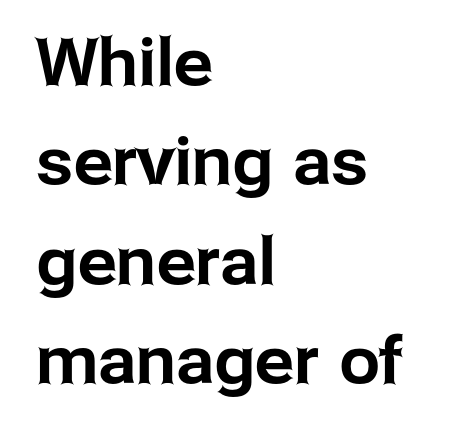
Look at the bottom of the vertical strokes: they stop flat, with no serifs. Does extra space separate the letters? No, they use regular spacing. The letters advance in unequal steps, a hallmark of proportional type. Compared with a centered layout, this one pins lines to the left instead. One glance says typical: line gaps are just what's usual. Glance below the letters and you will spot only blank space.
